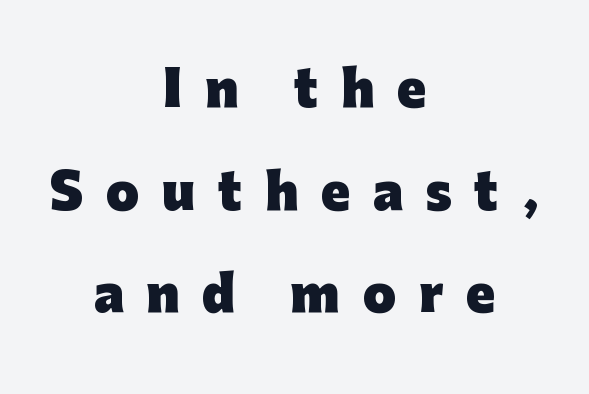
The image shows 48 px heavy sans-serif type, upright; set centered, loose line spacing (2.14x), unusually wide letter spacing (+0.47 em), not underlined; low stroke contrast and a medium x-height.
